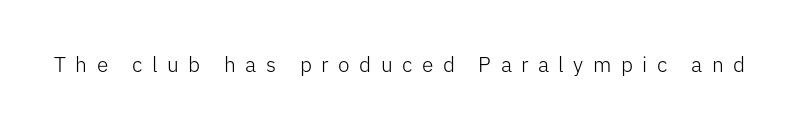
{"italic": "no", "bold": "no", "underline": "no", "letter_spacing": "wide", "letter_spacing_em": 0.45, "glyph_px": 21}
